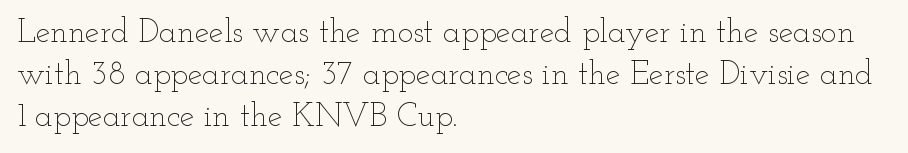
The designer left line spacing at the default. In terms of letterspacing, this is plain default setting. The passage shown is typed in a proportional face where columns would drift. Italic: no, the glyphs are upright roman. Only glyphs here, with clear space below each row. Notice how the passage keeps a crisp vertical edge on the left only.
